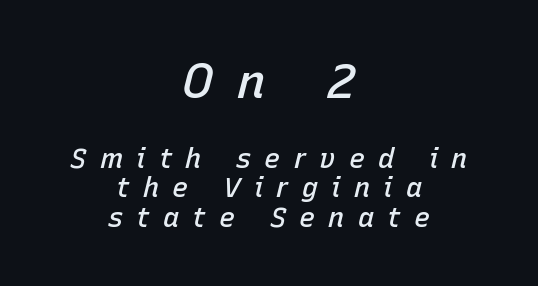
{"italic": "yes", "lean": "right", "slant_degrees": 15, "bold": "semi", "weight": "semibold", "width": "normal", "stroke_contrast": "low", "x_height": "medium", "monospaced": "no", "underline": "no", "align": "center", "line_spacing": "tight", "line_spacing_ratio": 1.08, "letter_spacing": "wide", "letter_spacing_em": 0.49, "larger_block": "first", "size_ratio": 1.78, "glyph_px": 48}
